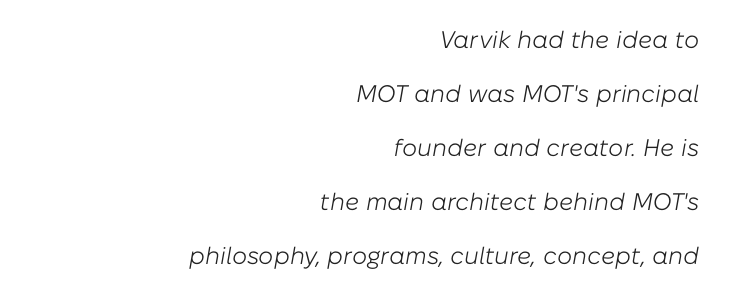
Q: Is the text bold? A: No.
Q: Is the text italic (slanted)? A: Yes, it leans right by about 10 degrees.
Q: Is the text underlined? A: No.
Q: How is the paragraph aligned? A: Right-aligned.
Q: Is the spacing between letters normal or unusually wide? A: Normal.
Q: Is the spacing between lines tight, normal or loose? A: Loose.
